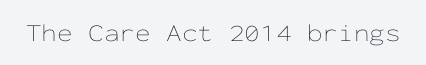
The image shows 25 px text type, upright; set normal letter spacing, not underlined.
